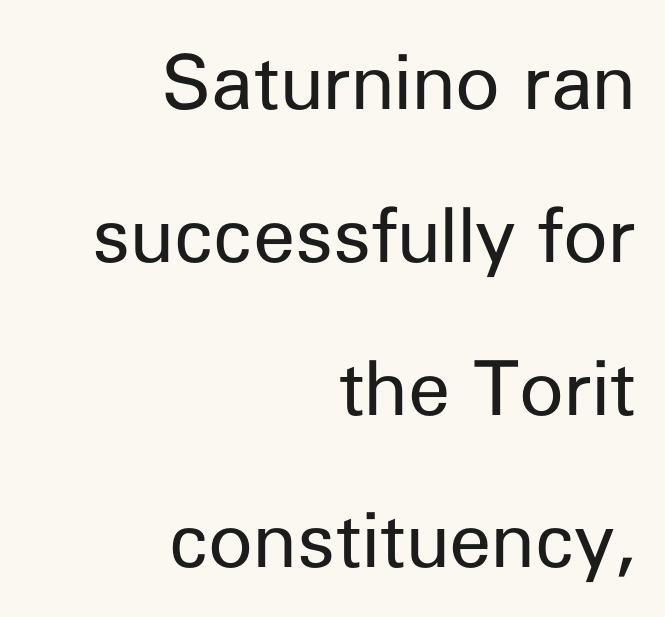
{"serif": "no", "italic": "no", "bold": "no", "weight": "regular", "width": "normal", "stroke_contrast": "low", "x_height": "medium", "monospaced": "no", "underline": "no", "align": "right", "line_spacing": "loose", "line_spacing_ratio": 2.01, "letter_spacing": "normal", "letter_spacing_em": 0.0, "glyph_px": 76}
